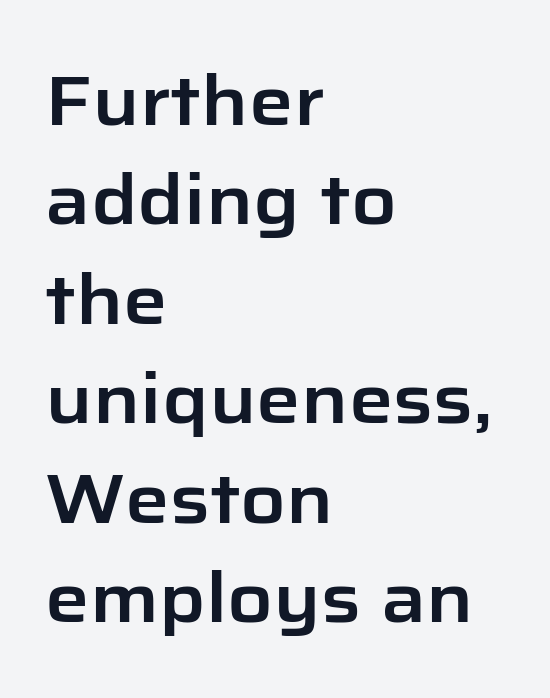
Ordinary non-slanted type is in use. One-word summary of the alignment: left. Vertically, the passage feels balanced, rows spaced as you'd expect. This sample has the flowing, uneven cadence of proportional lettering. These lines are composed in type without serifs. Clear beneath every line of the passage.
